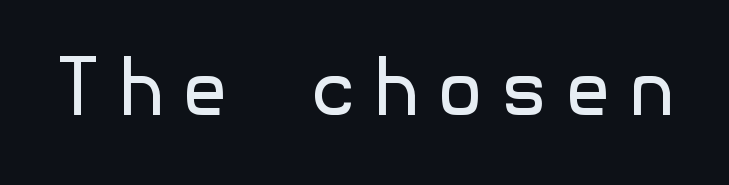
{"serif": "no", "italic": "no", "bold": "no", "weight": "regular", "width": "normal", "x_height": "medium", "underline": "no", "letter_spacing": "wide", "letter_spacing_em": 0.21, "glyph_px": 77}
